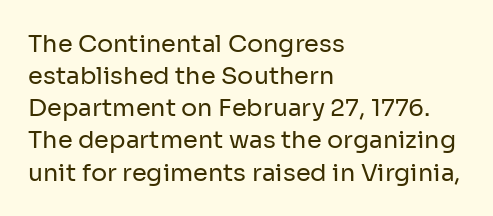
The strip under each line holds only bare page. You could call the tracking neutral — neither tight nor loose. Where is the straight margin? On the left. Upright lettering throughout. The weight tops out at a normal text grade.
